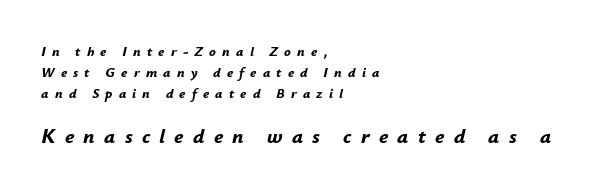
Q: Is the text bold? A: Yes.
Q: Is the text italic (slanted)? A: Yes, it leans right by about 12 degrees.
Q: Is the text underlined? A: No.
Q: How is the paragraph aligned? A: Left-aligned.
Q: Is the spacing between letters normal or unusually wide? A: Unusually wide.
Q: Is the spacing between lines tight, normal or loose? A: Normal.
Q: Which block of text is set in a larger size, the first (top) or the second (bottom)? A: The second (bottom) one.
